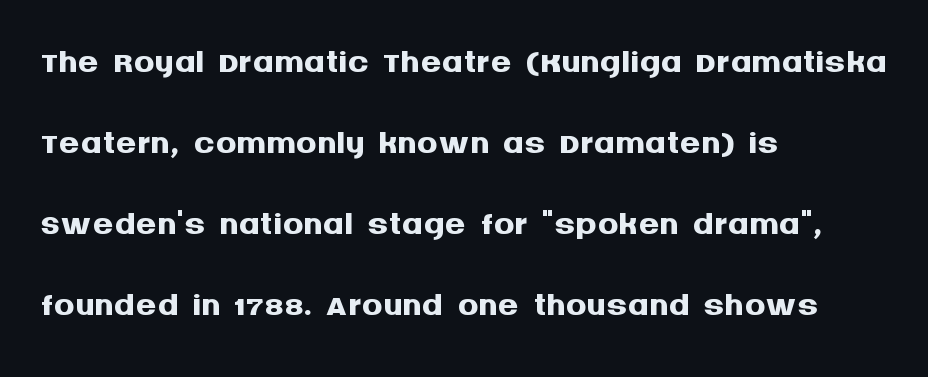
{"serif": "no", "italic": "no", "bold": "yes", "weight": "semibold", "width": "normal", "stroke_contrast": "medium", "x_height": "large", "monospaced": "no", "underline": "no", "align": "left", "line_spacing": "normal", "line_spacing_ratio": 1.56, "letter_spacing": "normal", "letter_spacing_em": 0.0, "glyph_px": 52}
